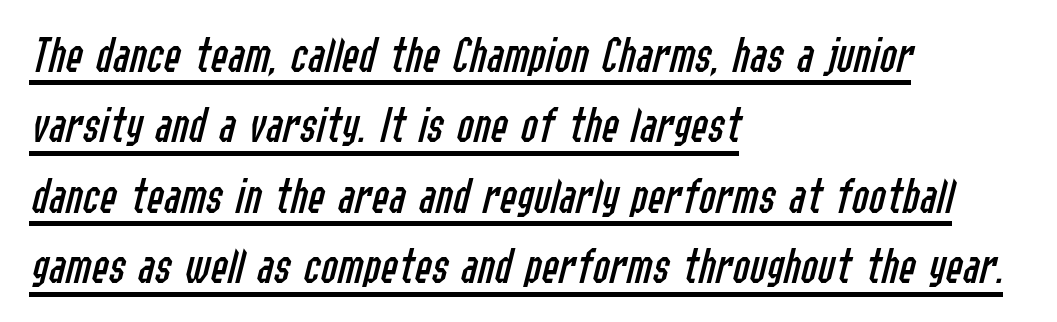
An italicized treatment has been applied to the whole sample. Think of a printed novel: that variable character pitch is what you see here. Nothing unusual about the tracking: characters are spaced as the font intends. This sample keeps an unexceptional amount of space between lines. Weight: regular or lighter. What decoration does the sample have? An underline.
